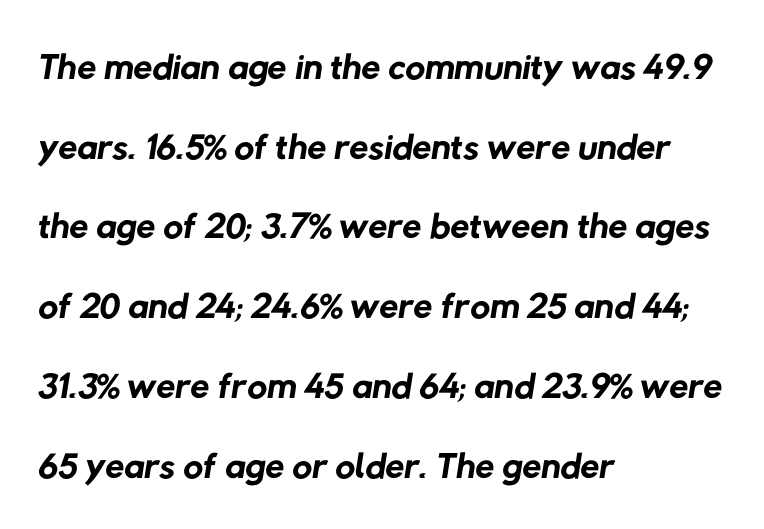
The image shows 55 px regular-weight sans-serif type; set left-aligned, normal line spacing (1.45x), normal letter spacing, not underlined; low stroke contrast and a medium x-height.
